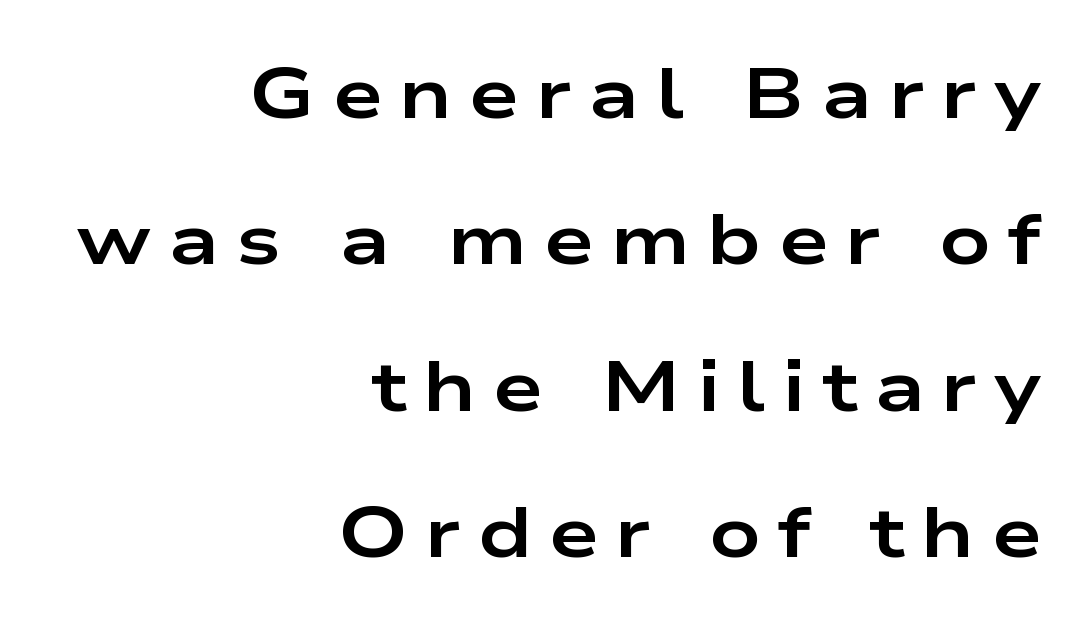
Q: Is the text bold? A: Yes.
Q: Is the text italic (slanted)? A: No, it is upright.
Q: Is the typeface a serif or a sans-serif typeface? A: Sans-serif.
Q: Is the text underlined? A: No.
Q: How is the paragraph aligned? A: Right-aligned.
Q: Is the spacing between letters normal or unusually wide? A: Unusually wide.
Q: Is the spacing between lines tight, normal or loose? A: Loose.
Q: Width (condensed, normal, or wide)? A: Wide.
Q: Stroke contrast? A: Low.
Q: x-height? A: Medium.
Q: Monospaced? A: No.
